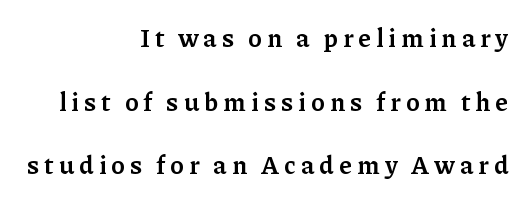
Honestly, the rows look like they've been pulled way apart. Look at the stroke-to-counter ratio: somewhat heavy, a semibold. Just letters on the line, the space beneath them empty. Line ends are locked; line starts wander.
